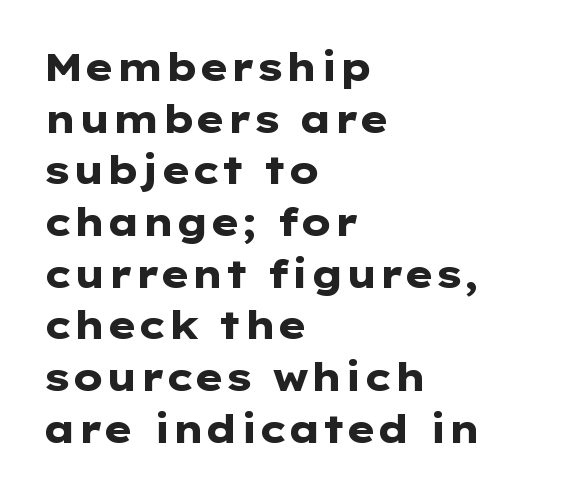
Q: Is the text bold? A: Yes.
Q: Is the text italic (slanted)? A: No, it is upright.
Q: Is the typeface a serif or a sans-serif typeface? A: Sans-serif.
Q: Is the text underlined? A: No.
Q: How is the paragraph aligned? A: Left-aligned.
Q: Is the spacing between letters normal or unusually wide? A: Normal.
Q: Is the spacing between lines tight, normal or loose? A: Normal.
Q: Width (condensed, normal, or wide)? A: Wide.
Q: Stroke contrast? A: Low.
Q: x-height? A: Medium.
Q: Monospaced? A: No.
